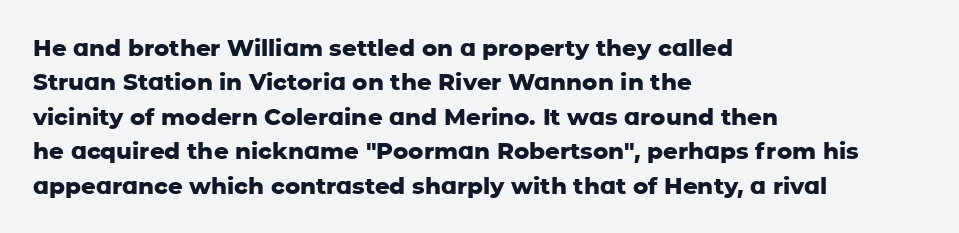
{"italic": "no", "bold": "yes", "underline": "no", "align": "left", "line_spacing": "normal", "line_spacing_ratio": 1.5, "letter_spacing": "normal", "letter_spacing_em": 0.0, "glyph_px": 23}
